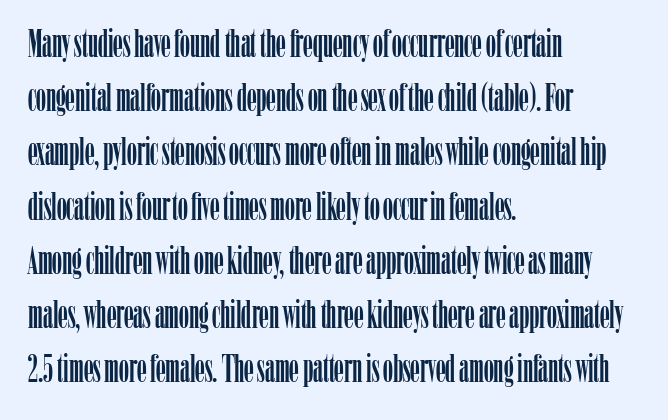
The image shows 39 px condensed serif type, upright; set left-aligned, normal line spacing (1.39x), normal letter spacing, not underlined; low stroke contrast and a medium x-height.
